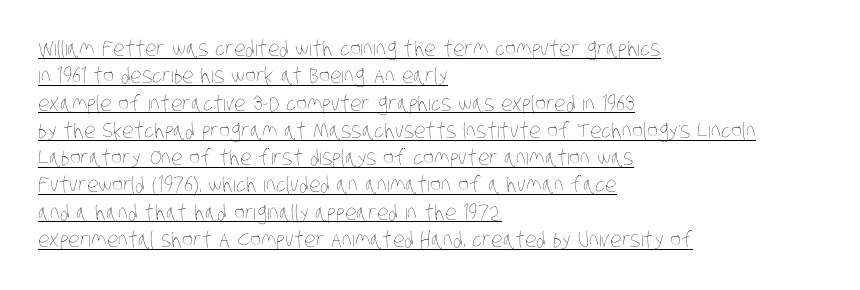
{"bold": "no", "underline": "yes", "align": "left", "line_spacing": "normal", "line_spacing_ratio": 1.3, "letter_spacing": "normal", "letter_spacing_em": 0.0, "glyph_px": 21}
